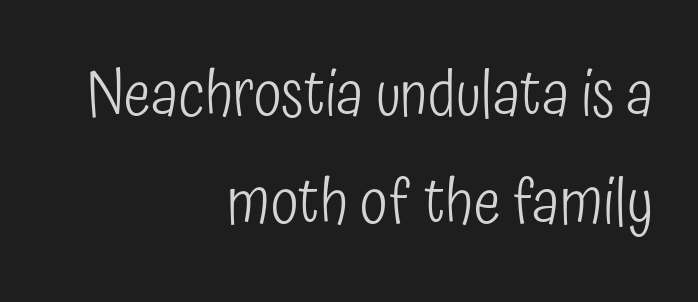
{"serif": "no", "italic": "no", "bold": "no", "weight": "light", "width": "condensed", "stroke_contrast": "low", "x_height": "medium", "monospaced": "no", "underline": "no", "align": "right", "line_spacing": "normal", "line_spacing_ratio": 1.69, "letter_spacing": "normal", "letter_spacing_em": 0.0, "glyph_px": 64}
